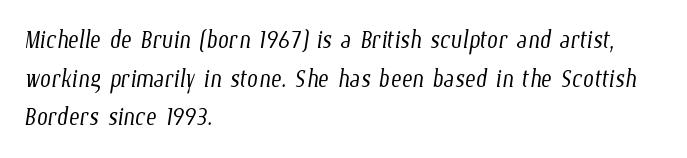
{"bold": "no", "weight": "light", "width": "condensed", "stroke_contrast": "low", "x_height": "medium", "monospaced": "no", "underline": "no", "align": "left", "line_spacing_ratio": 1.21, "letter_spacing": "normal", "letter_spacing_em": 0.0, "glyph_px": 32}
